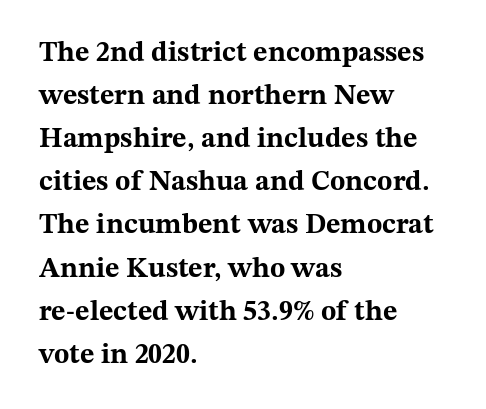
{"serif": "yes", "italic": "no", "bold": "yes", "weight": "bold", "width": "wide", "stroke_contrast": "medium", "x_height": "medium", "monospaced": "no", "underline": "no", "align": "left", "line_spacing": "normal", "line_spacing_ratio": 1.54, "letter_spacing": "normal", "letter_spacing_em": 0.0, "glyph_px": 28}
